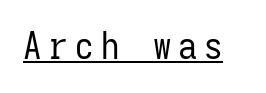
I'd call this a sans setting — the letters go barefoot. Notice how the stems are strictly vertical — no italics here. Caption: face not bold, strokes unweighted. Monospaced: the letters line up in strict vertical columns. Has an underline been added? It has.
